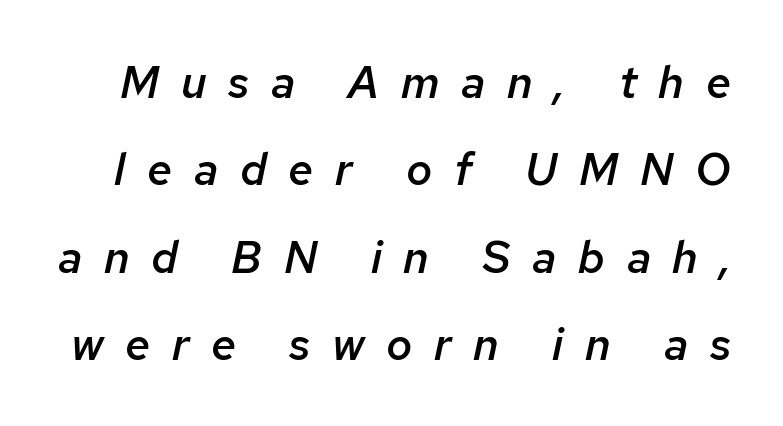
The image shows 45 px semibold type, italic (leaning right); set loose line spacing (1.94x), unusually wide letter spacing (+0.48 em), not underlined; low stroke contrast and a medium x-height.
